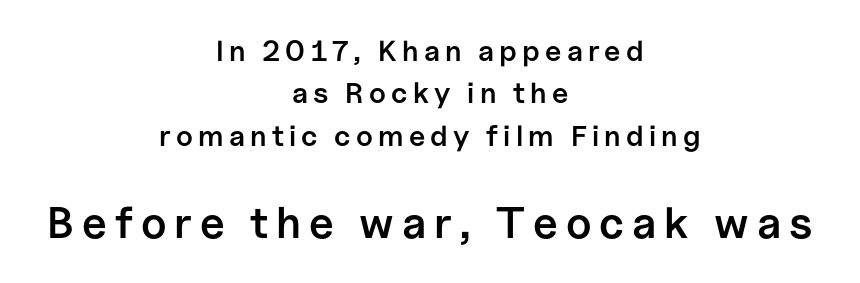
The image shows 44 px semibold sans-serif type, upright; set centered, normal line spacing (1.46x), not underlined; the second (bottom) block is 1.52x larger; low stroke contrast and a medium x-height.
